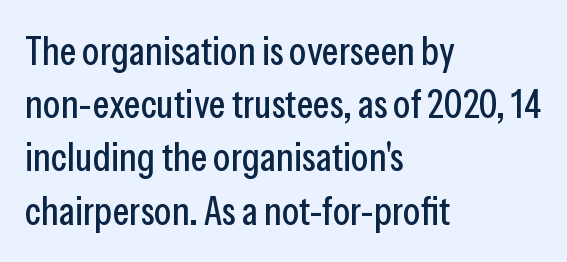
Reading down the block, your eye returns to a fixed left position each line. Between one letter and the next there's only the usual sliver of space. A sans-serif font was chosen for this passage. One glance says typical: line gaps are just what's usual. This sample uses an upright cut, with every glyph sitting square on the baseline. This rendering features lettering with no underline.
